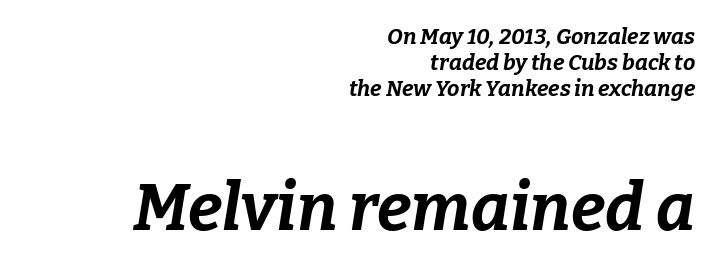
Q: Is the text bold? A: Yes.
Q: Is the text italic (slanted)? A: Yes, it leans right by about 9 degrees.
Q: Is the text underlined? A: No.
Q: How is the paragraph aligned? A: Right-aligned.
Q: Is the spacing between letters normal or unusually wide? A: Normal.
Q: Which block of text is set in a larger size, the first (top) or the second (bottom)? A: The second (bottom) one.
Q: Width (condensed, normal, or wide)? A: Normal.
Q: Stroke contrast? A: Low.
Q: x-height? A: Medium.
Q: Monospaced? A: No.
